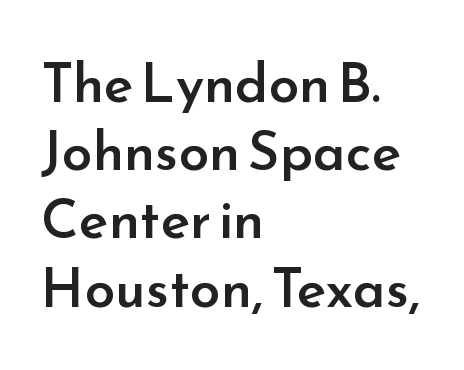
Check the space under the baseline: it is left empty. Short and long lines alike share a common starting point at left. Ascenders rise straight up at ninety degrees. This rendering leaves character spacing at its baseline value. Set as a demibold, roughly 600 on the weight scale.
